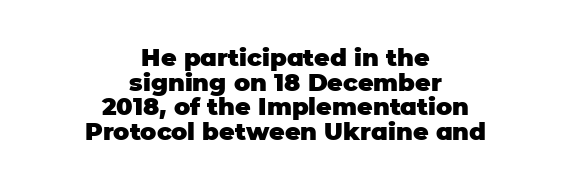
How heavy is the stroke? Heavy — this is a bold. A clean baseline with only descenders dipping below it. Each word holds together tightly as a unit, with standard inter-letter gaps. Vertical spacing — tight. The typesetter chose a symmetrical, centered arrangement here.
